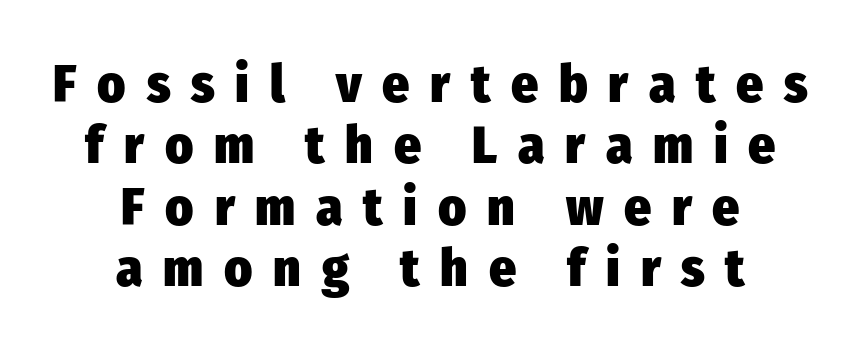
{"serif": "no", "italic": "no", "bold": "yes", "weight": "heavy", "width": "condensed", "stroke_contrast": "low", "x_height": "medium", "monospaced": "no", "underline": "no", "align": "center", "line_spacing_ratio": 1.16, "letter_spacing": "wide", "letter_spacing_em": 0.39, "glyph_px": 53}
